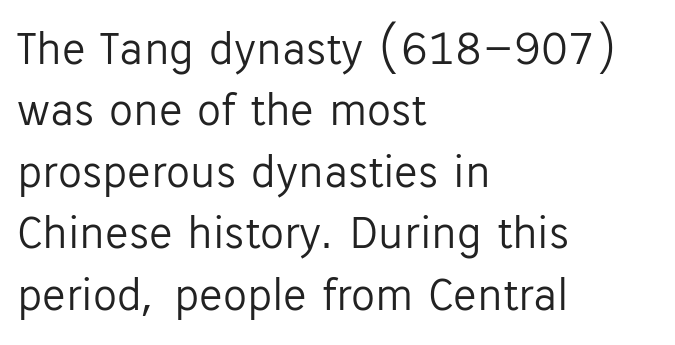
The image shows 48 px light sans-serif type, upright; set left-aligned, normal line spacing (1.28x), normal letter spacing, not underlined; low stroke contrast and a medium x-height.
